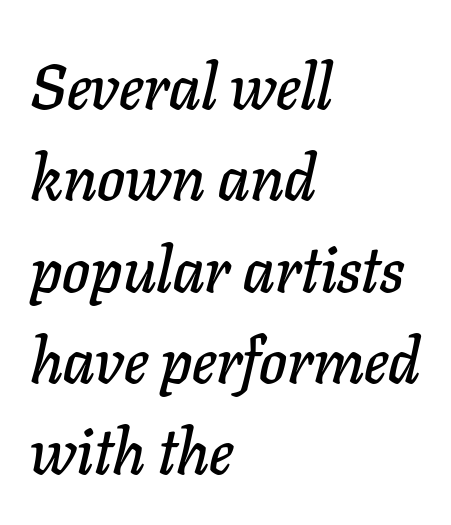
{"italic": "yes", "lean": "right", "slant_degrees": 11, "width": "normal", "stroke_contrast": "low", "x_height": "medium", "monospaced": "no", "underline": "no", "align": "left", "line_spacing": "normal", "line_spacing_ratio": 1.45, "letter_spacing": "normal", "letter_spacing_em": 0.0, "glyph_px": 63}
